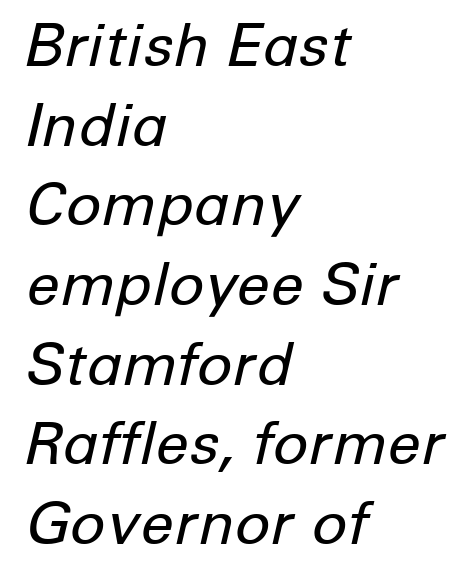
The image shows 59 px regular-weight type, italic (leaning right); set left-aligned, normal line spacing (1.35x), normal letter spacing, not underlined; low stroke contrast and a medium x-height.
